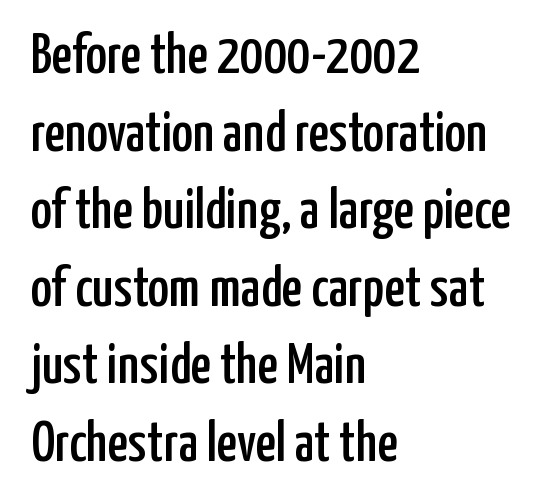
The image shows 57 px condensed sans-serif type, upright; set left-aligned, normal line spacing (1.36x), normal letter spacing, not underlined; low stroke contrast and a medium x-height.
